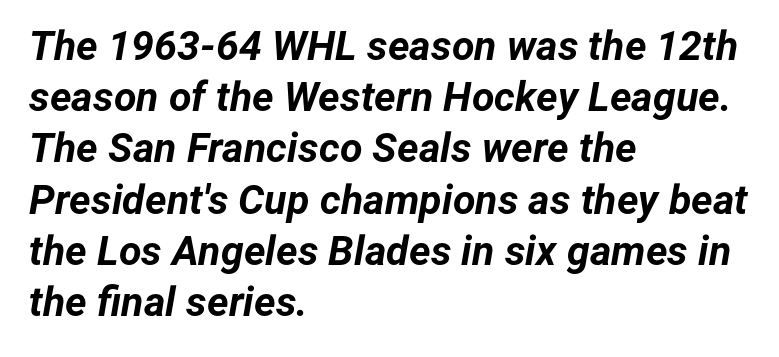
Observe the ordinary spacing: letters are neighbours, not strangers. When letters slant like this, we call the style italic. Interline gaps are of average width in this sample. Where is the straight margin? On the left.
